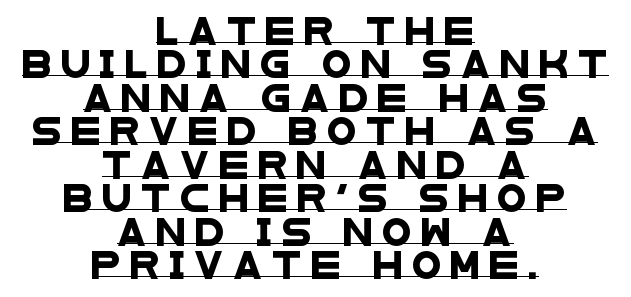
Casual observation: everything's sitting right in the middle. The line texture is sparse and dotted thanks to wide tracking. Underlined type.
